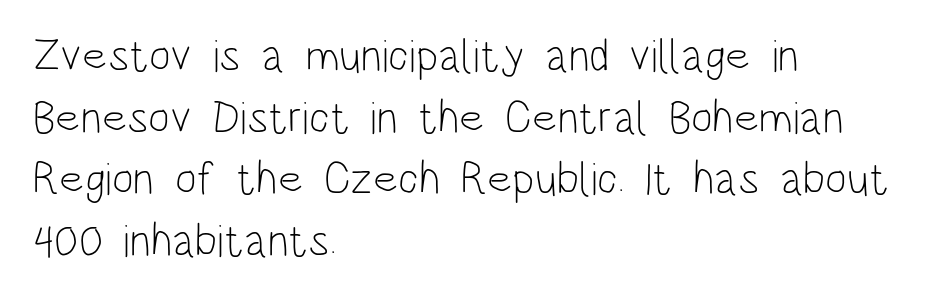
The image shows 46 px light, condensed sans-serif type, upright; set left-aligned, normal line spacing (1.34x), normal letter spacing, not underlined; low stroke contrast and a large x-height.
